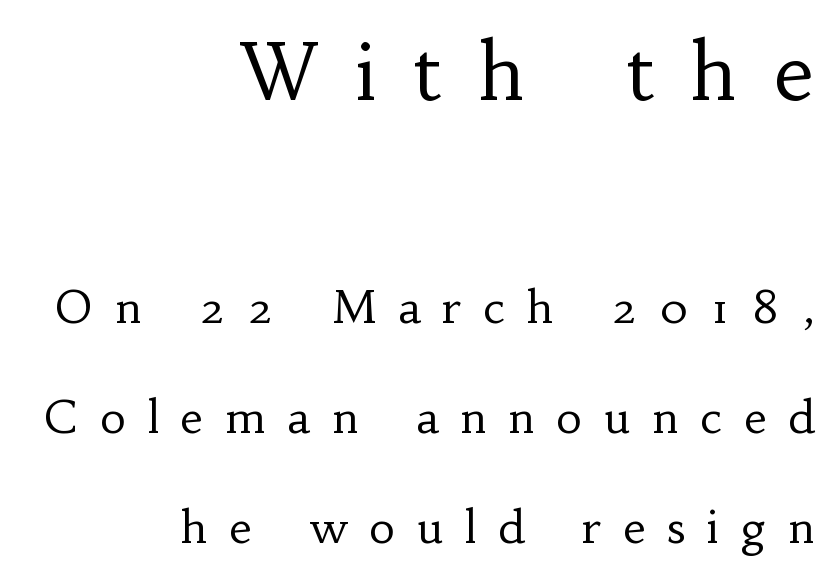
Q: Is the text bold? A: No.
Q: Is the text italic (slanted)? A: No, it is upright.
Q: Is the typeface a serif or a sans-serif typeface? A: Serif.
Q: Is the text underlined? A: No.
Q: How is the paragraph aligned? A: Right-aligned.
Q: Is the spacing between letters normal or unusually wide? A: Unusually wide.
Q: Is the spacing between lines tight, normal or loose? A: Loose.
Q: Which block of text is set in a larger size, the first (top) or the second (bottom)? A: The first (top) one.
Q: Width (condensed, normal, or wide)? A: Normal.
Q: Stroke contrast? A: Low.
Q: x-height? A: Small.
Q: Monospaced? A: No.
